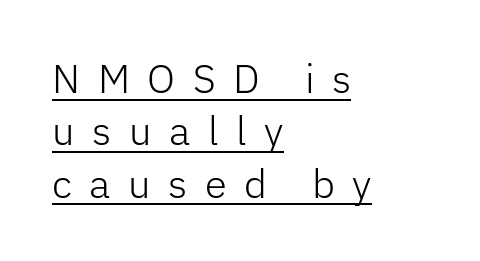
Q: Is the text bold? A: No.
Q: Is the text italic (slanted)? A: No, it is upright.
Q: Is the typeface a serif or a sans-serif typeface? A: Sans-serif.
Q: Is the text underlined? A: Yes.
Q: How is the paragraph aligned? A: Left-aligned.
Q: Is the spacing between letters normal or unusually wide? A: Unusually wide.
Q: Is the spacing between lines tight, normal or loose? A: Normal.
Q: Width (condensed, normal, or wide)? A: Normal.
Q: Stroke contrast? A: Low.
Q: x-height? A: Medium.
Q: Monospaced? A: No.
